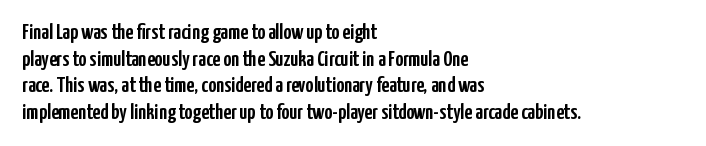
{"italic": "no", "underline": "no", "align": "left", "line_spacing_ratio": 1.21, "letter_spacing": "normal", "letter_spacing_em": 0.0, "glyph_px": 22}
